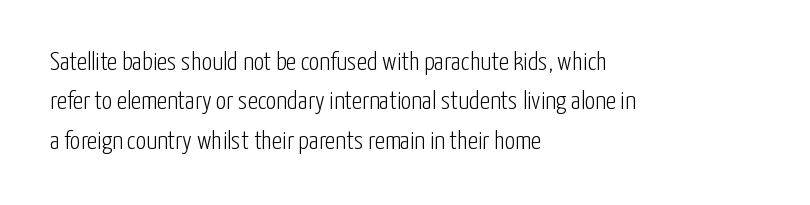
The image shows 26 px text type, upright; set left-aligned, normal line spacing (1.51x), normal letter spacing, not underlined.
